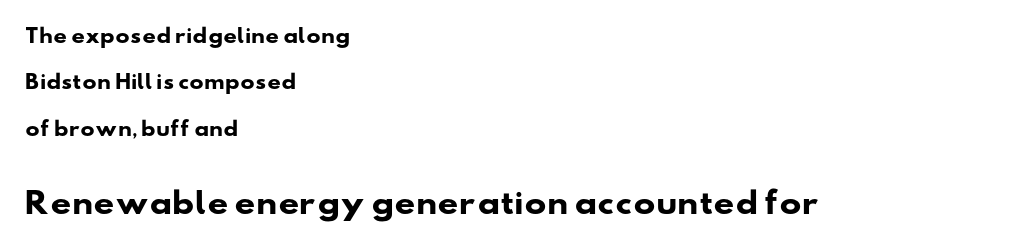
{"serif": "no", "bold": "yes", "weight": "heavy", "width": "wide", "stroke_contrast": "low", "x_height": "small", "monospaced": "no", "underline": "no", "align": "left", "line_spacing": "loose", "line_spacing_ratio": 2.44, "letter_spacing": "normal", "letter_spacing_em": 0.0, "larger_block": "second", "size_ratio": 1.53, "glyph_px": 29}
